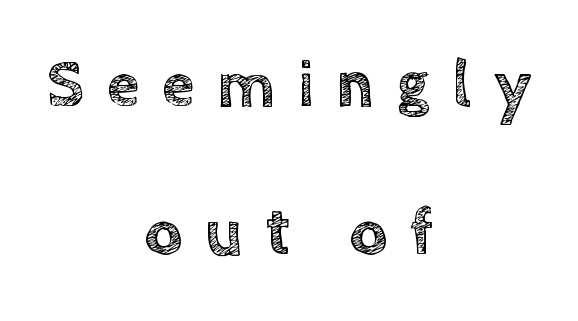
In terms of letterspacing, this is a distinctly airy, spread setting. The lettering stays uniformly vertical, giving the passage a roman look. Nobody drew a line under any word here. Vertically, the passage feels expansive, rows floating well apart. Teacher's note: observe the equal gaps on both sides — that is centered alignment. Spacing verdict: proportional, widths tailored to each character.
